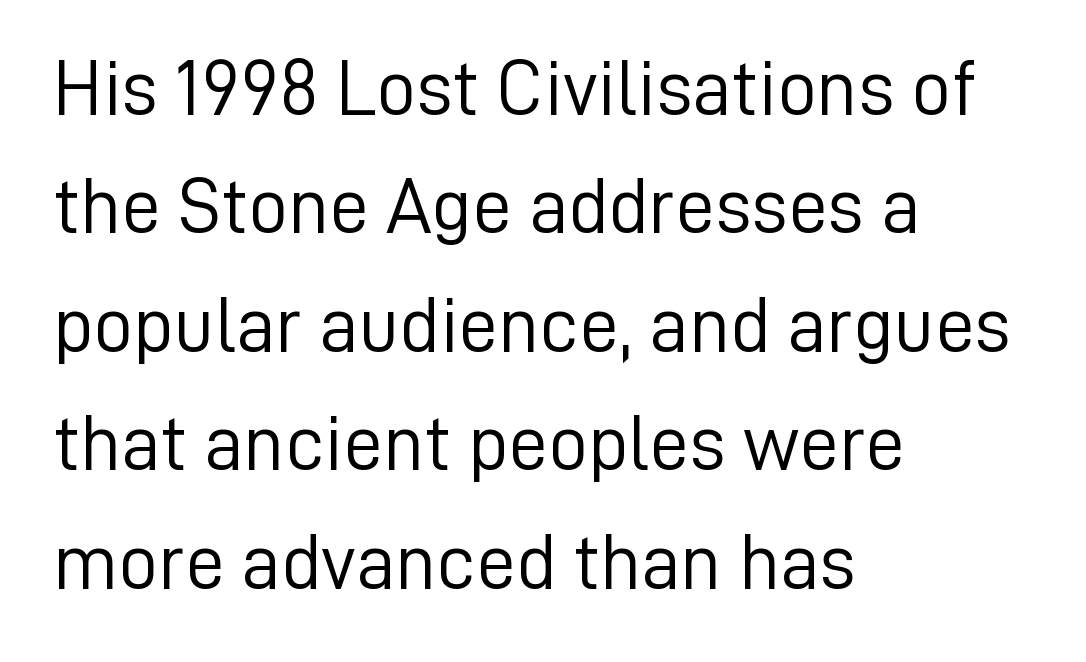
The image shows 79 px light sans-serif type, upright; set left-aligned, normal line spacing (1.5x), normal letter spacing, not underlined; low stroke contrast and a medium x-height.
